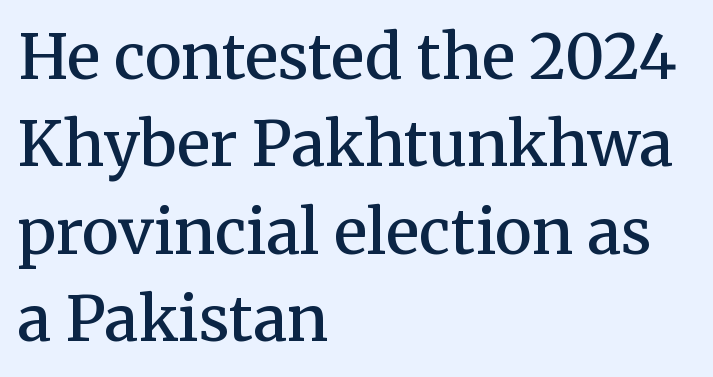
Q: Is the text bold? A: Semi-bold.
Q: Is the text italic (slanted)? A: No, it is upright.
Q: Is the typeface a serif or a sans-serif typeface? A: Serif.
Q: Is the text underlined? A: No.
Q: How is the paragraph aligned? A: Left-aligned.
Q: Is the spacing between letters normal or unusually wide? A: Normal.
Q: Is the spacing between lines tight, normal or loose? A: Normal.
Q: Width (condensed, normal, or wide)? A: Normal.
Q: Stroke contrast? A: Medium.
Q: x-height? A: Medium.
Q: Monospaced? A: No.
